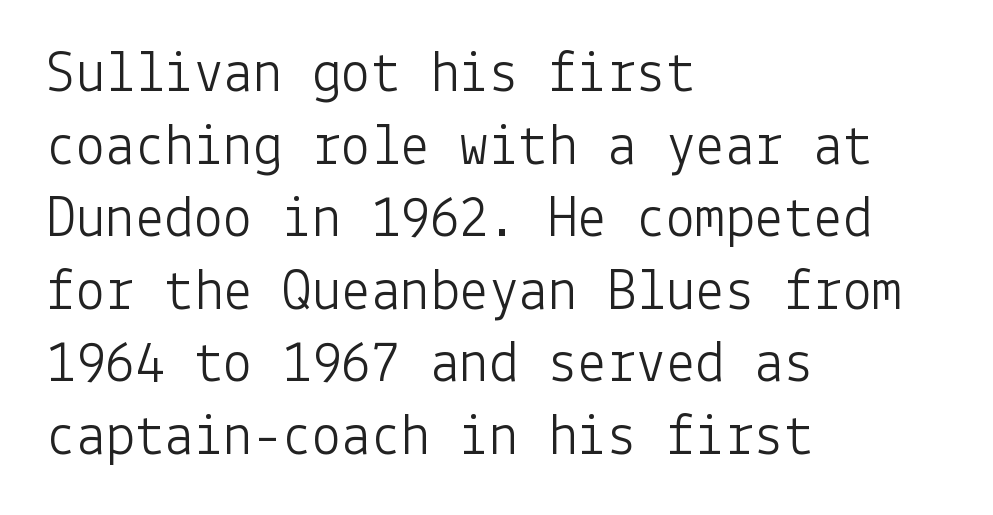
The image shows 59 px light sans-serif type, upright; set left-aligned, line spacing 1.23x, normal letter spacing, not underlined; low stroke contrast and a medium x-height.
